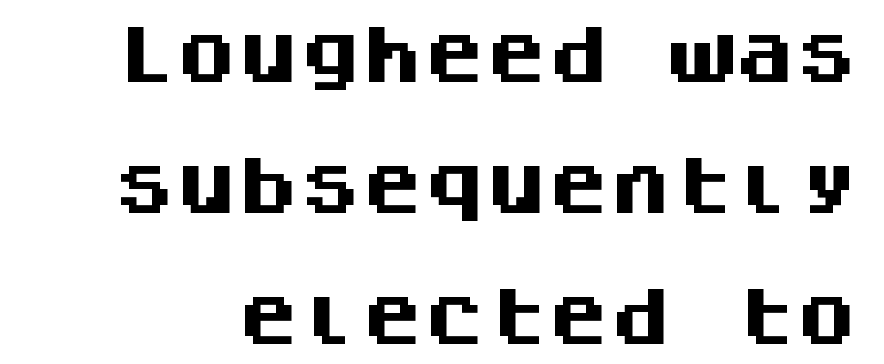
{"serif": "no", "italic": "no", "bold": "yes", "weight": "heavy", "width": "normal", "stroke_contrast": "medium", "x_height": "large", "monospaced": "yes", "underline": "no", "line_spacing": "loose", "line_spacing_ratio": 2.11, "letter_spacing": "normal", "letter_spacing_em": 0.0, "glyph_px": 62}
